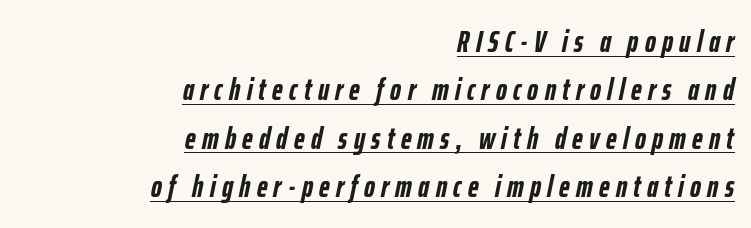
{"italic": "yes", "lean": "right", "slant_degrees": 12, "bold": "yes", "weight": "semibold", "width": "condensed", "stroke_contrast": "low", "x_height": "medium", "monospaced": "no", "underline": "yes", "align": "right", "line_spacing": "normal", "line_spacing_ratio": 1.61, "letter_spacing": "wide", "letter_spacing_em": 0.21, "glyph_px": 30}
